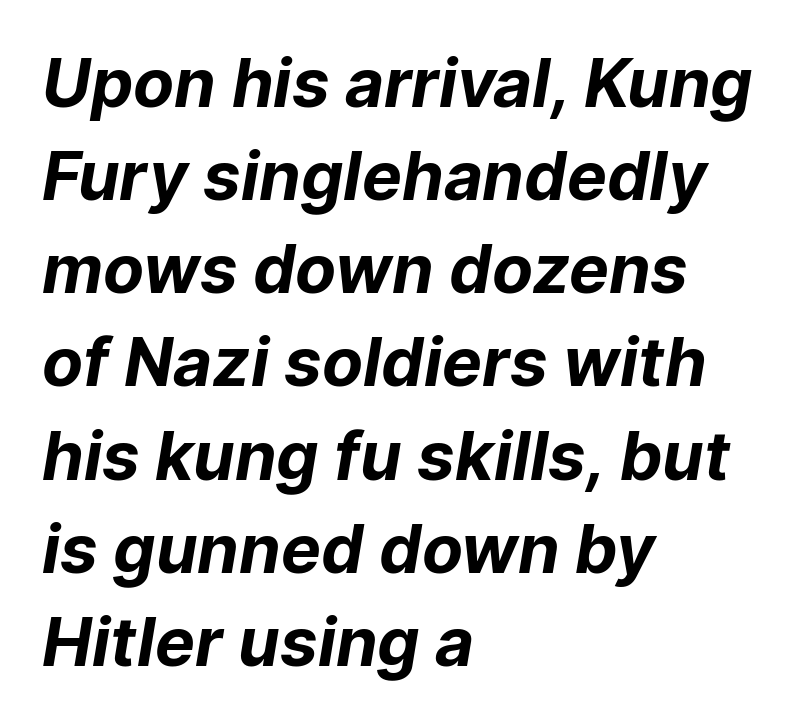
Each new line begins a customary step beneath the previous one. The passage shown has conventional tracking throughout. Nobody drew a line under any word here. This rendering uses left alignment, leaving the right contour irregular. Each letter keeps its own natural width here, so spacing adapts to shape.
